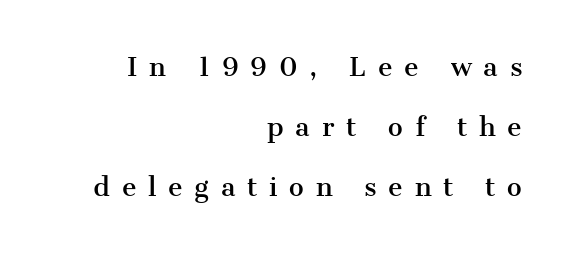
The image shows 25 px text type, upright; set right-aligned, loose line spacing (2.41x), unusually wide letter spacing (+0.47 em), not underlined.
